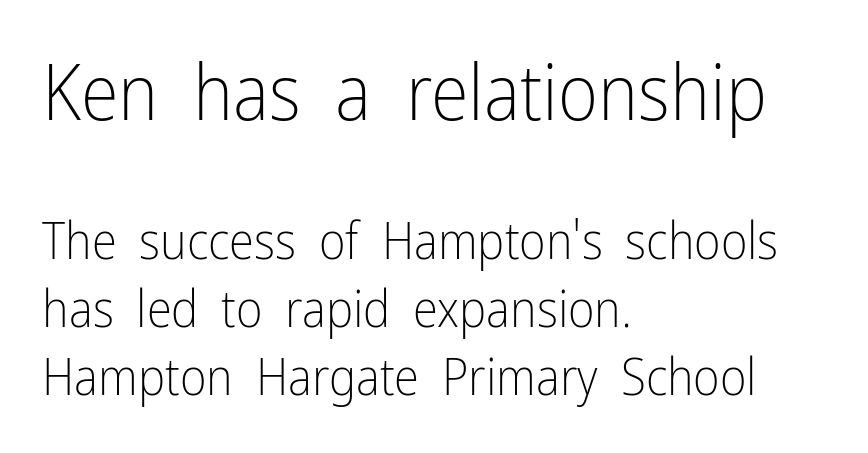
{"serif": "no", "italic": "no", "bold": "no", "weight": "light", "width": "condensed", "stroke_contrast": "low", "x_height": "medium", "monospaced": "no", "underline": "no", "align": "left", "line_spacing": "normal", "line_spacing_ratio": 1.34, "letter_spacing": "normal", "letter_spacing_em": 0.0, "larger_block": "first", "size_ratio": 1.51, "glyph_px": 77}
